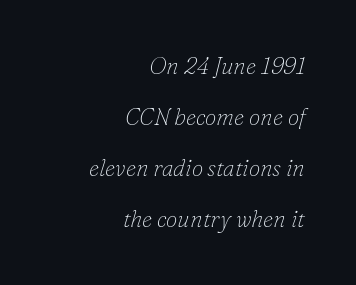
{"italic": "yes", "lean": "right", "slant_degrees": 16, "bold": "no", "underline": "no", "align": "right", "line_spacing": "loose", "line_spacing_ratio": 2.22, "letter_spacing": "normal", "letter_spacing_em": 0.0, "glyph_px": 23}
